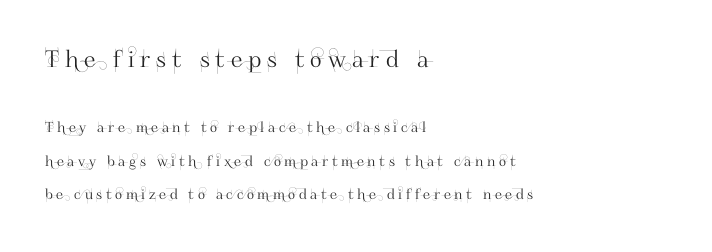
The image shows 23 px text type, upright; set left-aligned, loose line spacing (2.39x), unusually wide letter spacing (+0.26 em), not underlined; the first (top) block is 1.64x larger.
